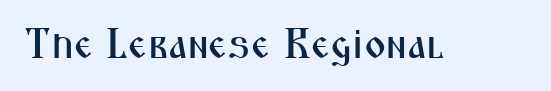
The image shows 42 px condensed sans-serif type, upright; set normal letter spacing, not underlined; medium stroke contrast and a medium x-height.
